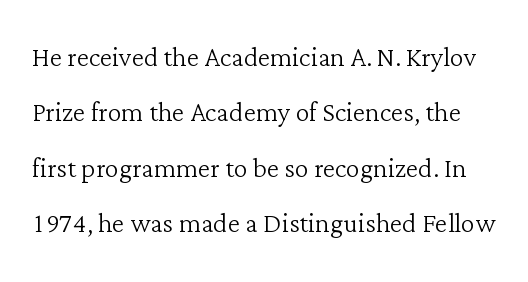
The image shows 35 px light serif type, upright; set normal line spacing (1.58x), normal letter spacing, not underlined; low stroke contrast and a medium x-height.
